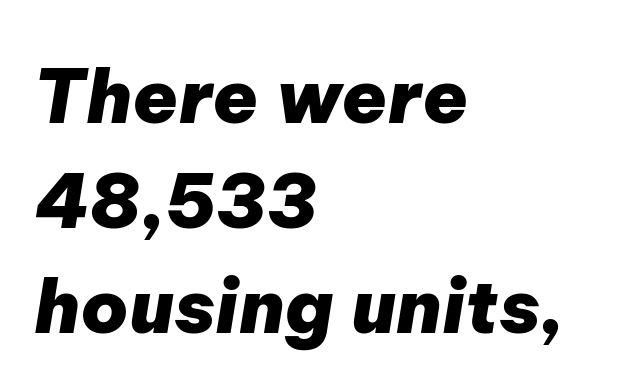
The image shows 74 px heavy type, italic (leaning right); set left-aligned, normal line spacing (1.42x), normal letter spacing, not underlined; low stroke contrast and a medium x-height.
